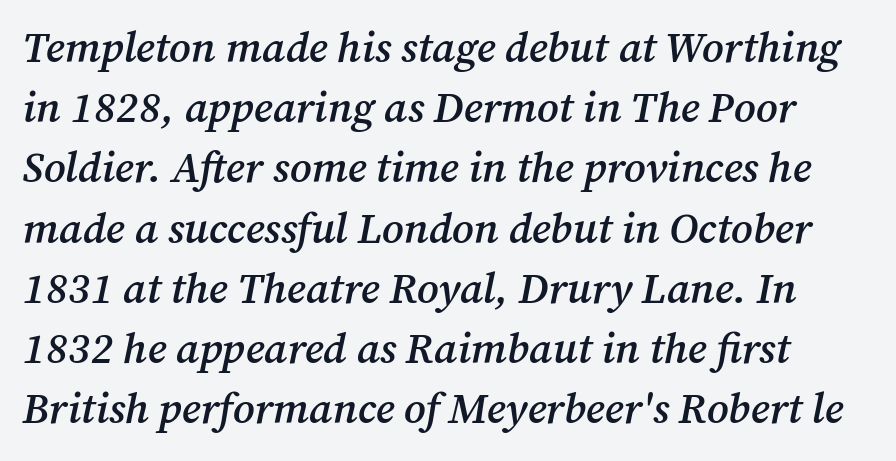
Q: Is the text bold? A: Semi-bold.
Q: Is the text italic (slanted)? A: Yes, it leans right by about 12 degrees.
Q: Is the typeface a serif or a sans-serif typeface? A: Serif.
Q: Is the text underlined? A: No.
Q: Is the spacing between letters normal or unusually wide? A: Normal.
Q: Is the spacing between lines tight, normal or loose? A: Normal.
Q: Width (condensed, normal, or wide)? A: Normal.
Q: Stroke contrast? A: Medium.
Q: x-height? A: Medium.
Q: Monospaced? A: No.
